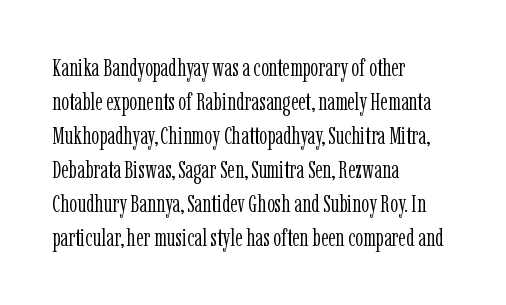
{"italic": "no", "bold": "no", "underline": "no", "align": "left", "line_spacing": "normal", "line_spacing_ratio": 1.36, "letter_spacing": "normal", "letter_spacing_em": 0.0, "glyph_px": 25}
